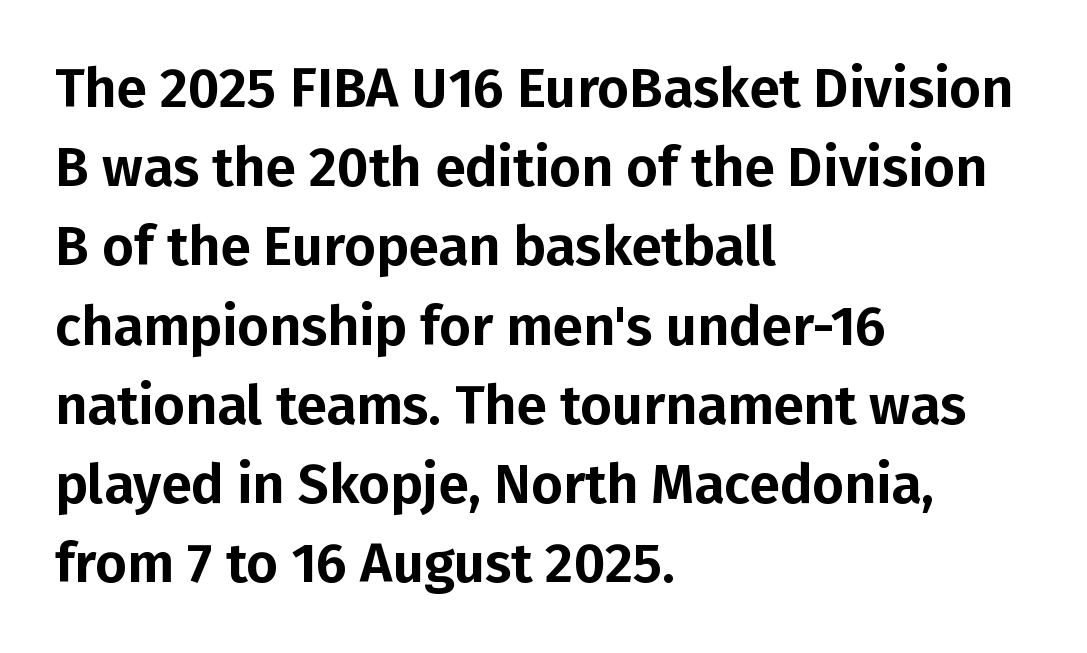
{"serif": "no", "italic": "no", "width": "normal", "stroke_contrast": "low", "x_height": "medium", "monospaced": "no", "underline": "no", "align": "left", "line_spacing": "normal", "line_spacing_ratio": 1.44, "letter_spacing": "normal", "letter_spacing_em": 0.0, "glyph_px": 55}
